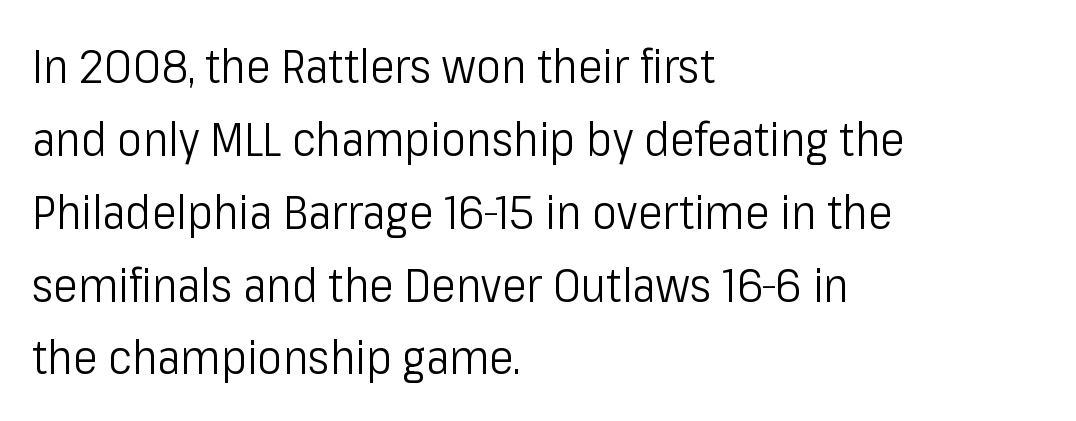
Underline: absent. If you drew a ruler down the left edge, every line would touch it. Character widths vary here, with narrow letters taking less room than wide ones. This sample keeps an unexceptional amount of space between lines. The horizontal fit of the characters is conventional and even. Posture: upright roman.
